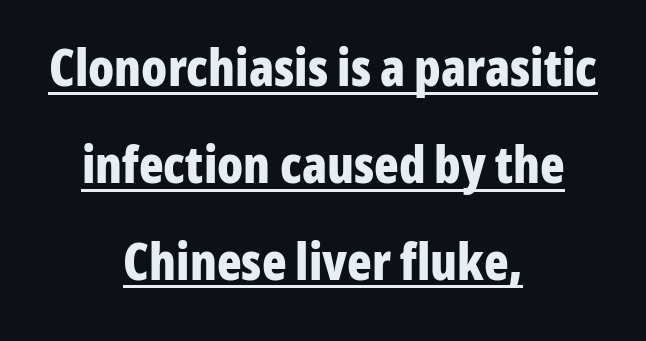
Q: Is the text bold? A: Yes.
Q: Is the text italic (slanted)? A: No, it is upright.
Q: Is the typeface a serif or a sans-serif typeface? A: Sans-serif.
Q: Is the text underlined? A: Yes.
Q: How is the paragraph aligned? A: Centered.
Q: Is the spacing between letters normal or unusually wide? A: Normal.
Q: Is the spacing between lines tight, normal or loose? A: Loose.
Q: Width (condensed, normal, or wide)? A: Condensed.
Q: Stroke contrast? A: Low.
Q: x-height? A: Medium.
Q: Monospaced? A: No.
